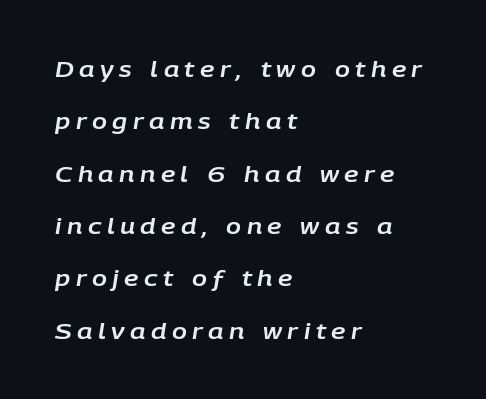
The image shows 22 px text type, italic (leaning right); set left-aligned, loose line spacing (2.38x), unusually wide letter spacing (+0.25 em), not underlined.
